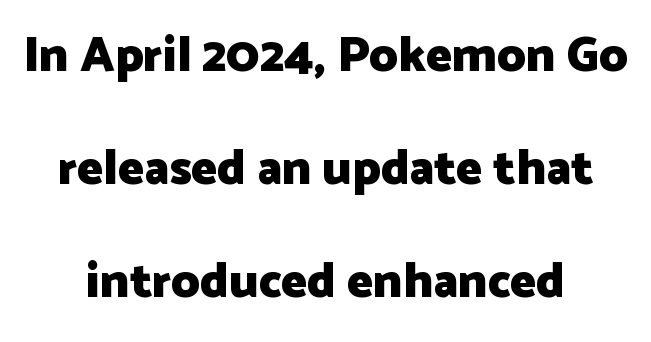
Q: Is the text bold? A: Yes.
Q: Is the text italic (slanted)? A: No, it is upright.
Q: Is the typeface a serif or a sans-serif typeface? A: Sans-serif.
Q: Is the text underlined? A: No.
Q: How is the paragraph aligned? A: Centered.
Q: Is the spacing between letters normal or unusually wide? A: Normal.
Q: Is the spacing between lines tight, normal or loose? A: Loose.
Q: Width (condensed, normal, or wide)? A: Normal.
Q: Stroke contrast? A: Low.
Q: x-height? A: Medium.
Q: Monospaced? A: No.
